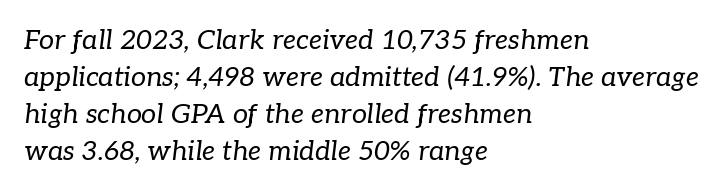
The image shows 27 px text type, italic (leaning right); set left-aligned, normal line spacing (1.37x), normal letter spacing, not underlined.
